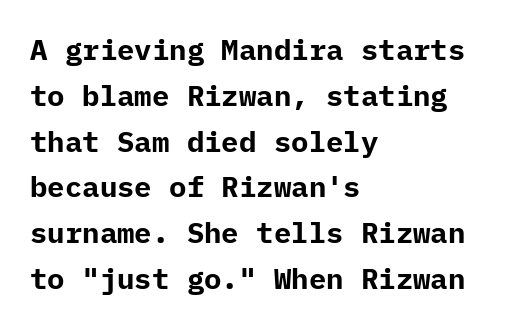
Q: Is the text bold? A: Yes.
Q: Is the text italic (slanted)? A: No, it is upright.
Q: Is the typeface a serif or a sans-serif typeface? A: Sans-serif.
Q: Is the text underlined? A: No.
Q: How is the paragraph aligned? A: Left-aligned.
Q: Is the spacing between letters normal or unusually wide? A: Normal.
Q: Is the spacing between lines tight, normal or loose? A: Normal.
Q: Width (condensed, normal, or wide)? A: Normal.
Q: Stroke contrast? A: Low.
Q: x-height? A: Medium.
